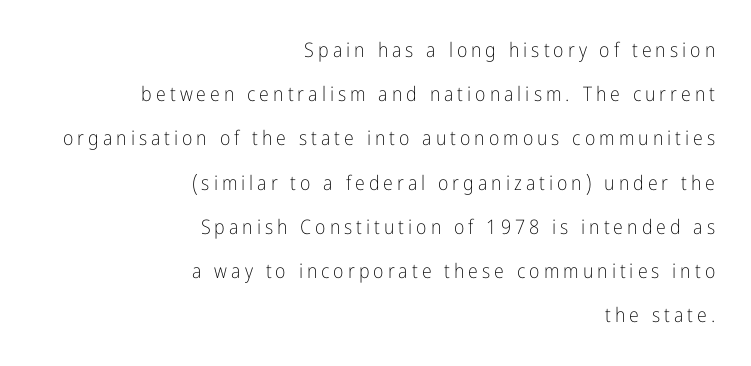
The image shows 20 px text type, upright; set right-aligned, loose line spacing (2.21x), unusually wide letter spacing (+0.2 em), not underlined.
